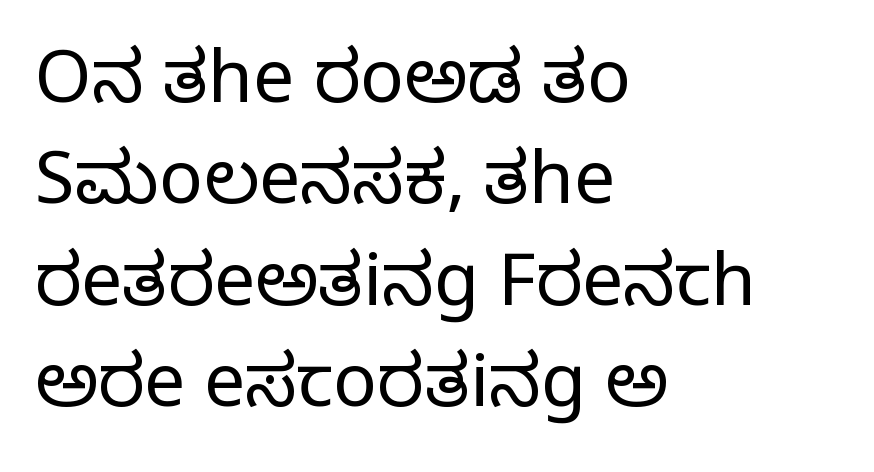
The passage shown is not underscored anywhere. Is this a fixed-width face? No — the glyphs have proportional, varying widths. Vertically, the passage feels balanced, rows spaced as you'd expect. Short and long lines alike share a common starting point at left. The line texture is even and compact thanks to regular tracking.
